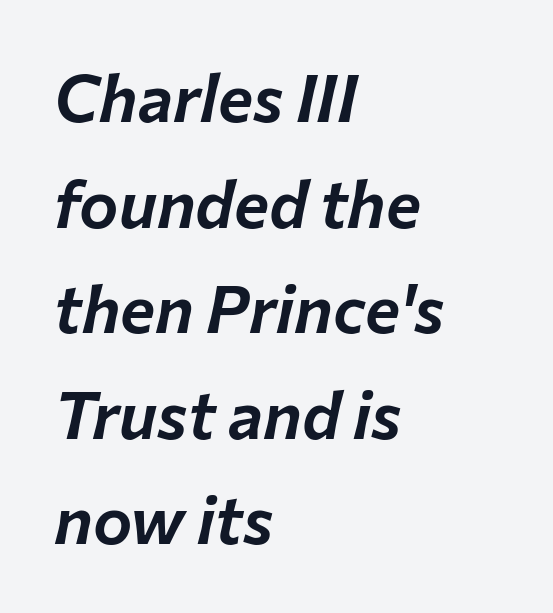
A student would call this left alignment; a typographer would say flush left, rag right. The typography opts for an oblique posture over an upright one. Each row of text sits above clean, open space. In terms of letterspacing, this is plain default setting. If you measured baseline to baseline, you'd find a middling distance.
